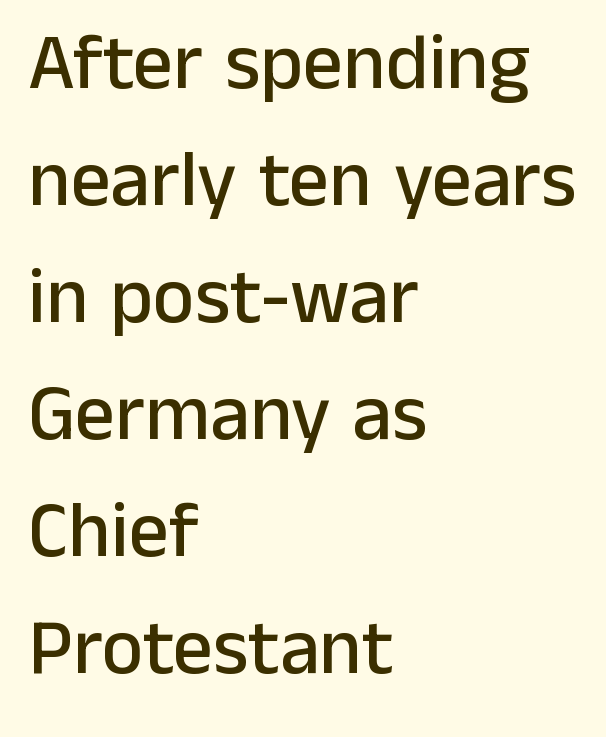
{"serif": "no", "italic": "no", "width": "normal", "stroke_contrast": "low", "x_height": "medium", "monospaced": "no", "underline": "no", "align": "left", "line_spacing": "normal", "line_spacing_ratio": 1.48, "letter_spacing": "normal", "letter_spacing_em": 0.0, "glyph_px": 79}
